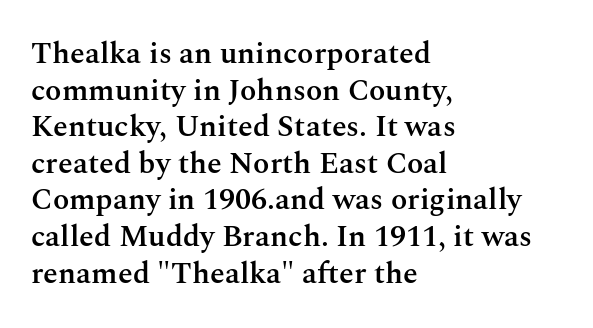
The image shows 30 px semibold serif type, upright; set left-aligned, line spacing 1.22x, normal letter spacing, not underlined; medium stroke contrast and a medium x-height.
